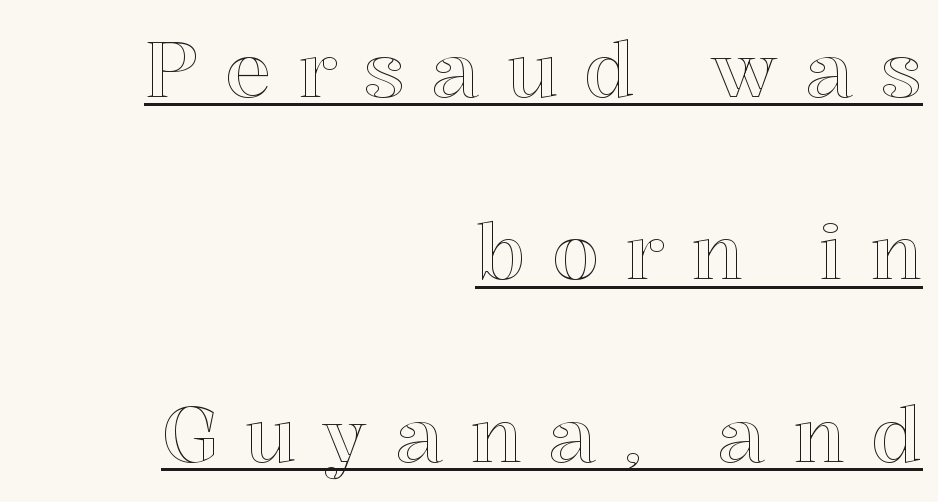
The image shows 77 px text type, upright; set right-aligned, loose line spacing (2.37x), unusually wide letter spacing (+0.34 em), underlined; a medium x-height.
